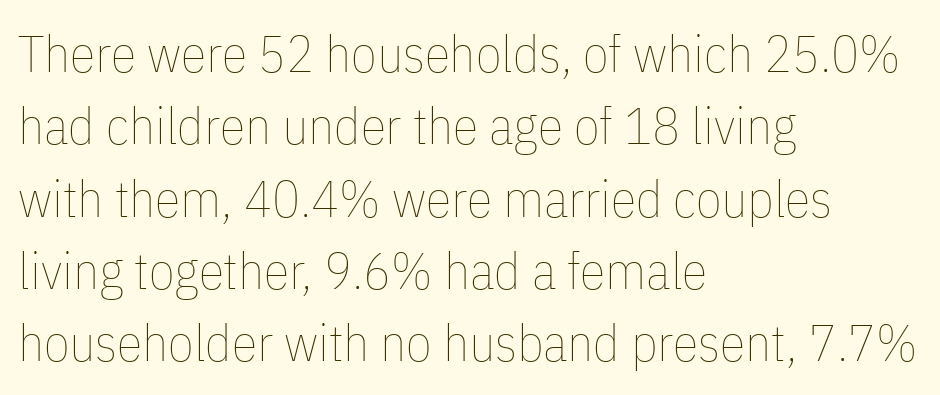
The area under the type is left untouched. The lines in this sample share a left origin and differ only in where they stop. The face used here is proportionally spaced, like ordinary book or web type. The characters are drawn with everyday or finer stroke widths.
